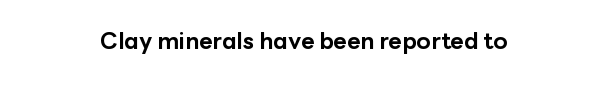
Q: Is the text bold? A: Yes.
Q: Is the text italic (slanted)? A: No, it is upright.
Q: Is the text underlined? A: No.
Q: How is the paragraph aligned? A: Centered.
Q: Is the spacing between letters normal or unusually wide? A: Normal.
